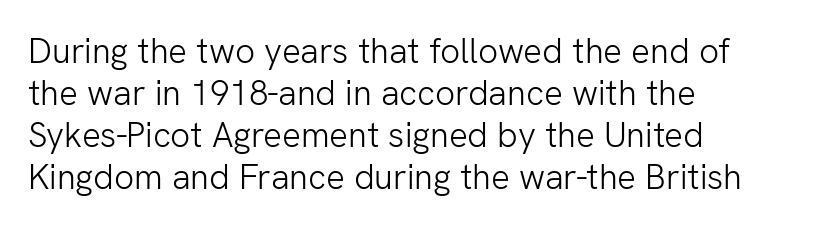
The face used here is rendered with its standard letterfit. Stroke terminals: plain, sans-serif. Any mark beneath the type? The region is blank. Each letter keeps its own natural width here, so spacing adapts to shape.
